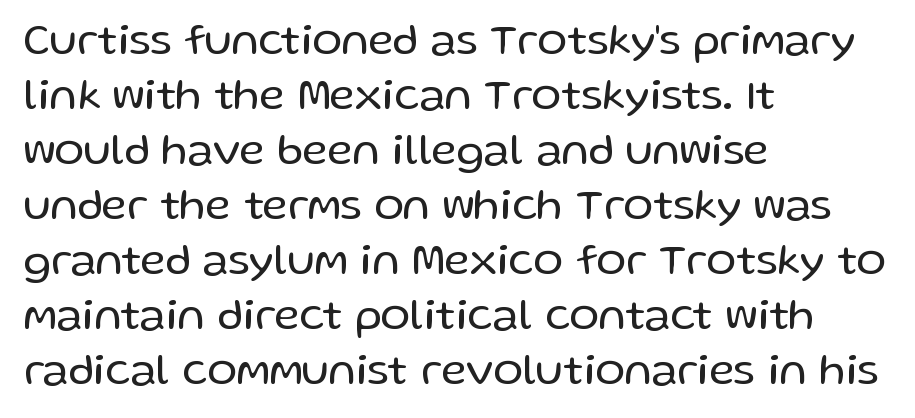
Q: Is the text bold? A: No.
Q: Is the text italic (slanted)? A: No, it is upright.
Q: Is the typeface a serif or a sans-serif typeface? A: Sans-serif.
Q: Is the text underlined? A: No.
Q: How is the paragraph aligned? A: Left-aligned.
Q: Is the spacing between letters normal or unusually wide? A: Normal.
Q: Is the spacing between lines tight, normal or loose? A: Normal.
Q: Width (condensed, normal, or wide)? A: Normal.
Q: Stroke contrast? A: Low.
Q: x-height? A: Medium.
Q: Monospaced? A: No.
